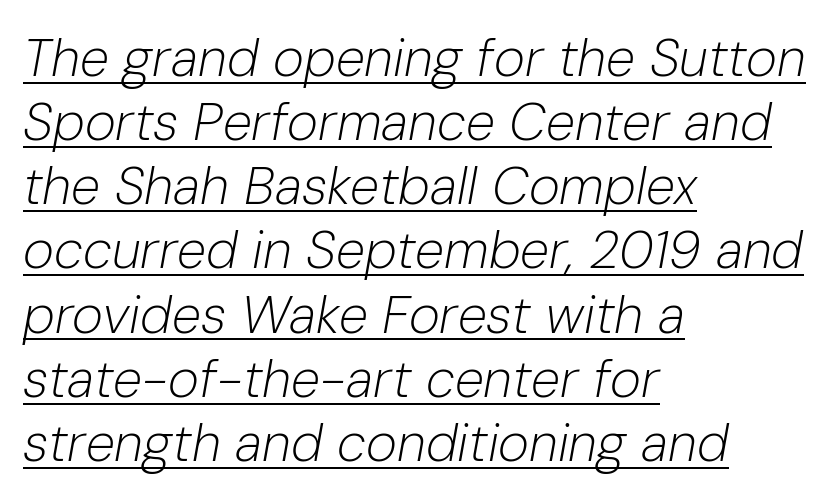
Beneath each row of characters lies a ruled line. This rendering uses left alignment, leaving the right contour irregular. These glyphs show unthickened strokes, regular width or finer. Nothing unusual about the tracking: characters are spaced as the font intends. A typesetter would call this proportional, since set widths differ per character.
